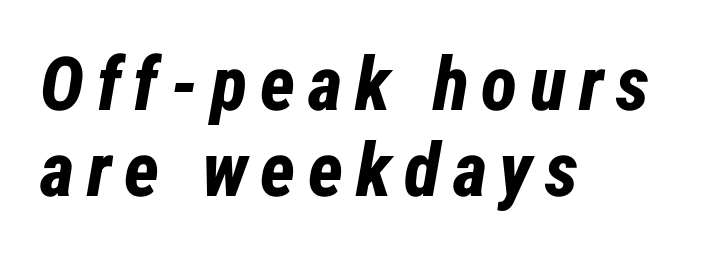
A bare baseline throughout the passage. Leftover space on each line is placed entirely after the last word. Proportional: the letters do not fall into vertical columns. The passage shown leans; its letterforms are oblique. A typesetter would call this leading minimal, almost set solid.
